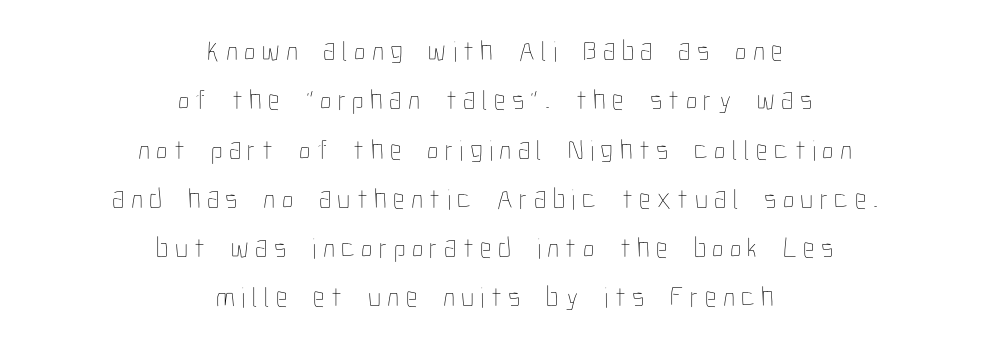
{"italic": "no", "bold": "no", "weight": "thin", "width": "condensed", "stroke_contrast": "low", "x_height": "medium", "monospaced": "no", "underline": "no", "align": "center", "line_spacing": "normal", "line_spacing_ratio": 1.7, "letter_spacing": "wide", "letter_spacing_em": 0.22, "glyph_px": 29}
